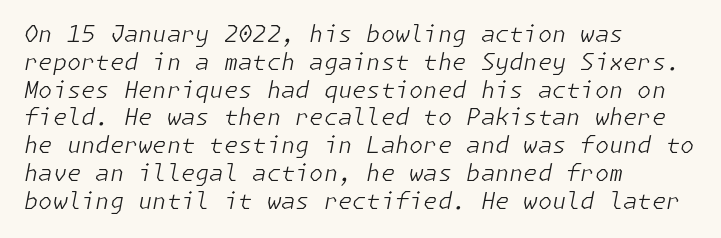
The image shows 23 px text type, italic (leaning right); set left-aligned, line spacing 1.21x, normal letter spacing, not underlined.
